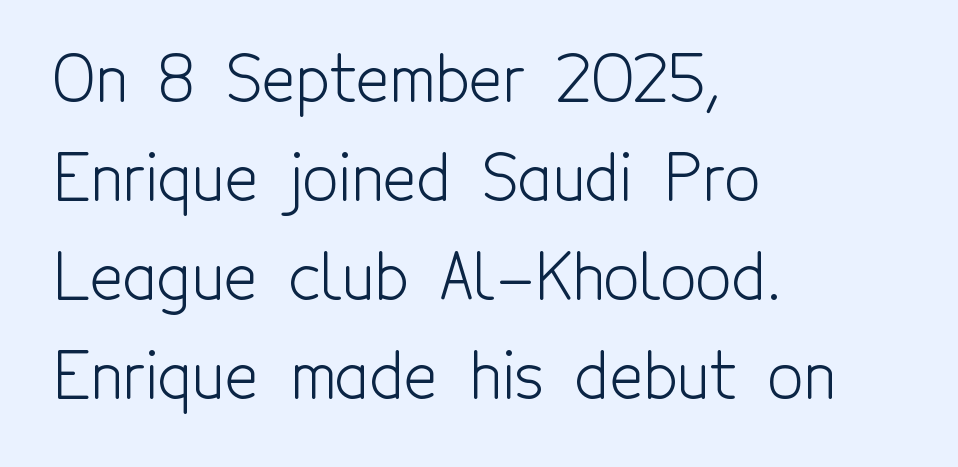
{"serif": "no", "italic": "no", "bold": "no", "weight": "light", "width": "condensed", "x_height": "medium", "monospaced": "no", "underline": "no", "align": "left", "line_spacing": "normal", "line_spacing_ratio": 1.57, "letter_spacing": "normal", "letter_spacing_em": 0.0, "glyph_px": 63}
